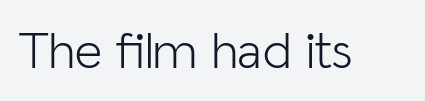
The image shows 53 px light sans-serif type, upright; set normal letter spacing, not underlined; low stroke contrast and a medium x-height.
